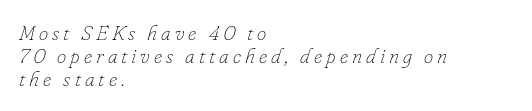
{"italic": "yes", "lean": "right", "slant_degrees": 16, "bold": "no", "underline": "no", "align": "left", "line_spacing": "tight", "line_spacing_ratio": 1.09, "glyph_px": 21}
